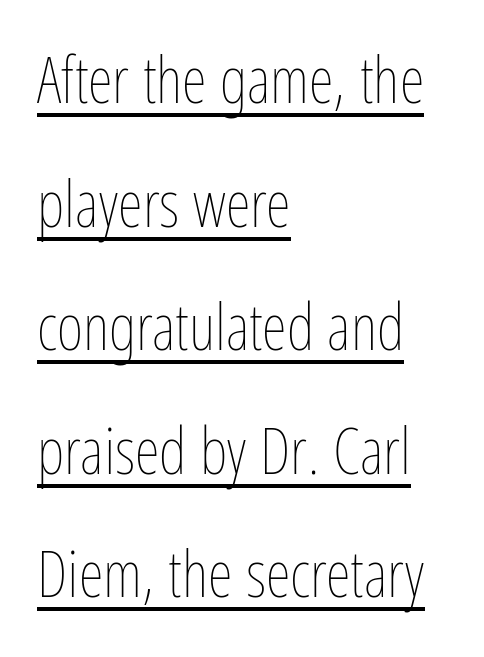
The image shows 64 px thin, condensed type, upright; set left-aligned, loose line spacing (1.93x), normal letter spacing, underlined; low stroke contrast and a medium x-height.
